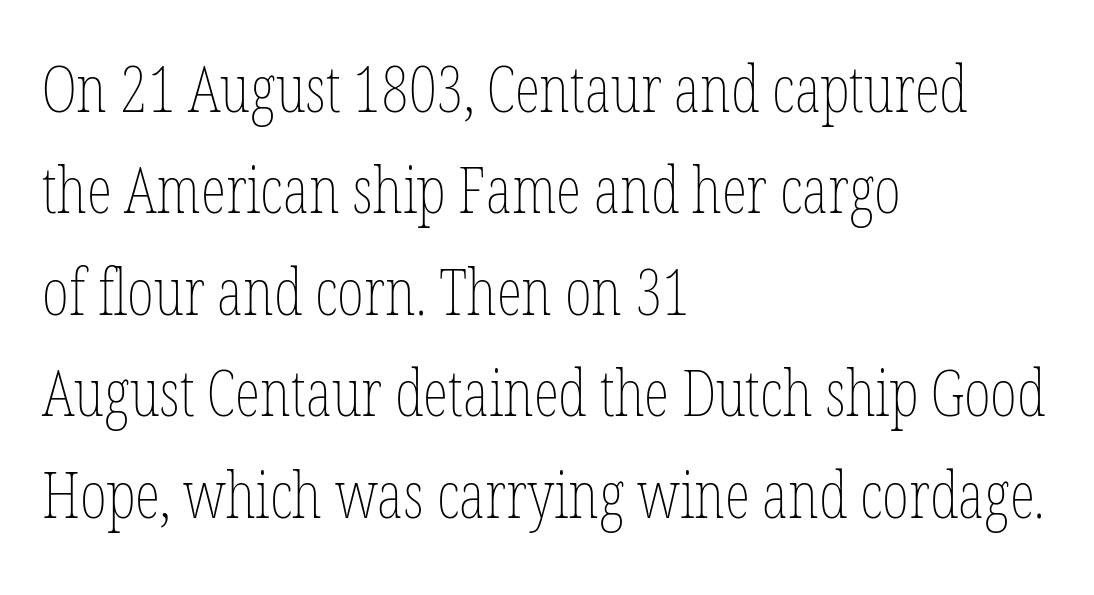
Q: Is the text bold? A: No.
Q: Is the text italic (slanted)? A: No, it is upright.
Q: Is the text underlined? A: No.
Q: How is the paragraph aligned? A: Left-aligned.
Q: Is the spacing between letters normal or unusually wide? A: Normal.
Q: Is the spacing between lines tight, normal or loose? A: Normal.
Q: Width (condensed, normal, or wide)? A: Condensed.
Q: Stroke contrast? A: Low.
Q: x-height? A: Medium.
Q: Monospaced? A: No.
